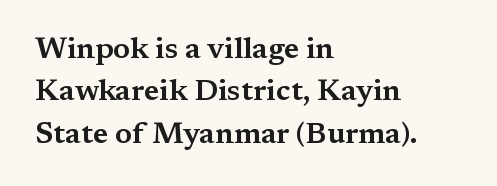
{"serif": "yes", "italic": "no", "width": "wide", "stroke_contrast": "medium", "x_height": "medium", "monospaced": "no", "underline": "no", "align": "left", "line_spacing": "normal", "line_spacing_ratio": 1.41, "letter_spacing": "normal", "letter_spacing_em": 0.0, "glyph_px": 30}
